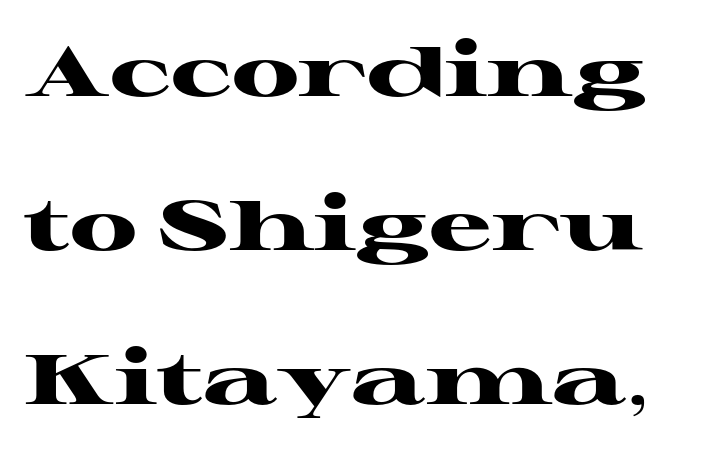
The block of text is sparse from top to bottom, with ample space between rows. Spacing verdict: proportional, widths tailored to each character. This sample uses a serif face. The specimen omits any rule beneath the text block's lines.
